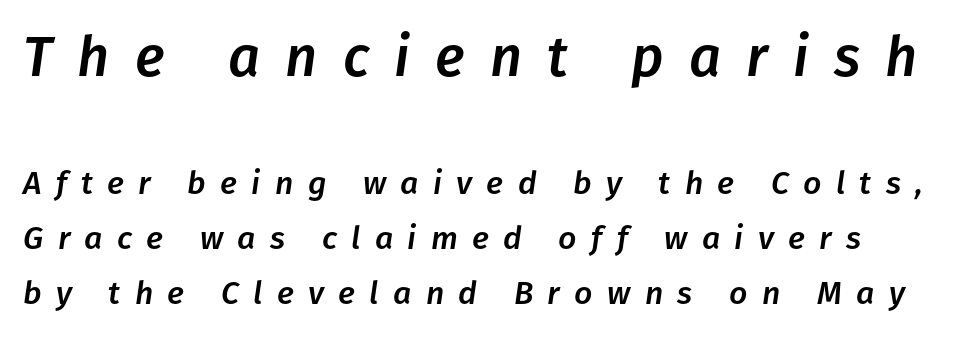
{"italic": "yes", "lean": "right", "slant_degrees": 8, "width": "normal", "stroke_contrast": "low", "x_height": "medium", "monospaced": "no", "underline": "no", "line_spacing_ratio": 1.72, "letter_spacing": "wide", "letter_spacing_em": 0.45, "larger_block": "first", "size_ratio": 1.75, "glyph_px": 56}
